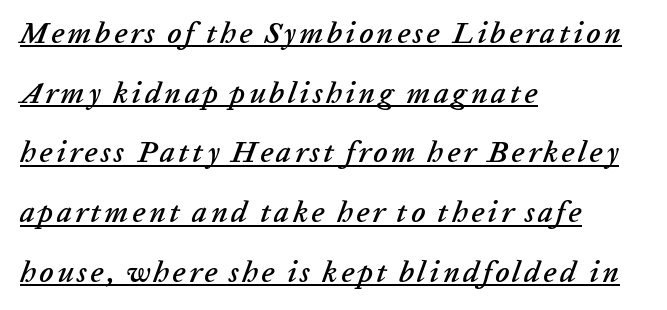
The block of text is sparse from top to bottom, with ample space between rows. Spacing verdict: proportional, widths tailored to each character. Compared with ordinary roman type, these characters are visibly tilted. Glance below the letters and you will spot a drawn line. If you drew a ruler down the left edge, every line would touch it.
